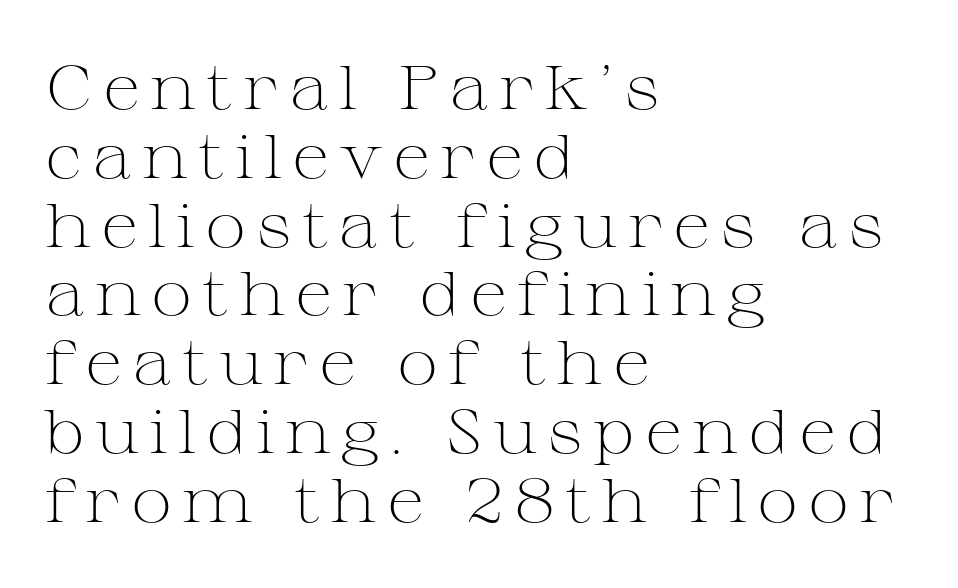
{"serif": "yes", "italic": "no", "bold": "no", "weight": "light", "width": "wide", "stroke_contrast": "medium", "x_height": "medium", "monospaced": "no", "underline": "no", "align": "left", "line_spacing": "tight", "line_spacing_ratio": 1.11, "glyph_px": 62}
